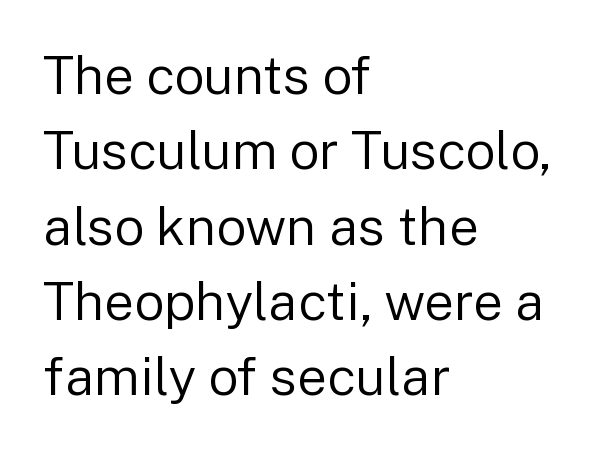
{"serif": "no", "italic": "no", "bold": "no", "weight": "regular", "width": "normal", "stroke_contrast": "low", "x_height": "medium", "monospaced": "no", "underline": "no", "align": "left", "line_spacing": "normal", "line_spacing_ratio": 1.42, "letter_spacing": "normal", "letter_spacing_em": 0.0, "glyph_px": 53}
